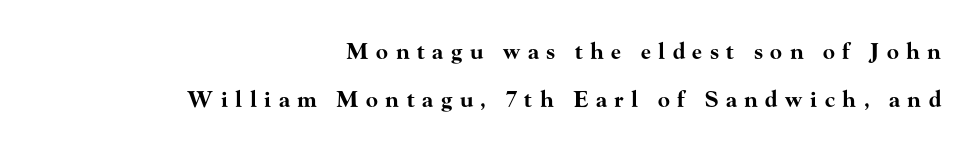
The image shows 22 px bold type, upright; set right-aligned, loose line spacing (2.16x), unusually wide letter spacing (+0.34 em), not underlined.
